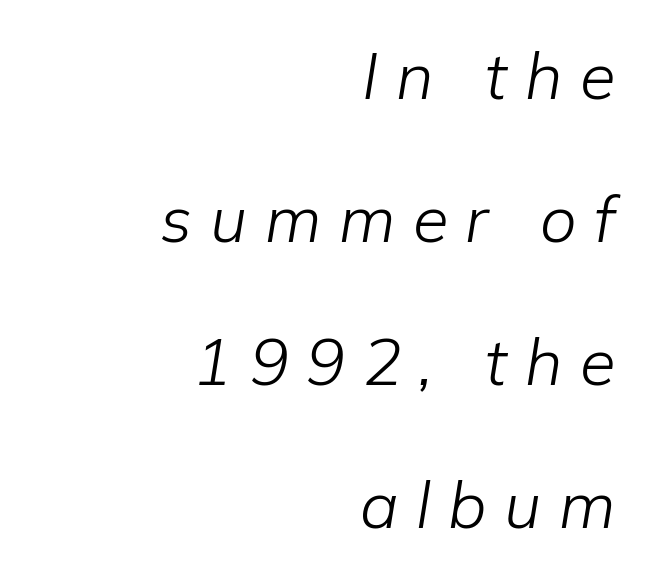
The image shows 65 px light type, italic (leaning right); set right-aligned, loose line spacing (2.2x), unusually wide letter spacing (+0.27 em), not underlined; low stroke contrast and a medium x-height.
